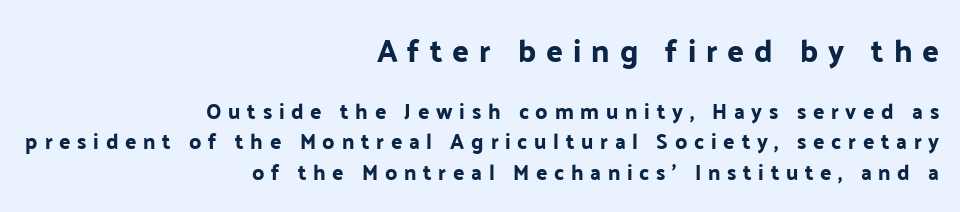
Q: Is the text italic (slanted)? A: No, it is upright.
Q: Is the typeface a serif or a sans-serif typeface? A: Sans-serif.
Q: Is the text underlined? A: No.
Q: How is the paragraph aligned? A: Right-aligned.
Q: Is the spacing between letters normal or unusually wide? A: Unusually wide.
Q: Is the spacing between lines tight, normal or loose? A: Normal.
Q: Which block of text is set in a larger size, the first (top) or the second (bottom)? A: The first (top) one.
Q: Width (condensed, normal, or wide)? A: Normal.
Q: Stroke contrast? A: Low.
Q: x-height? A: Medium.
Q: Monospaced? A: No.
